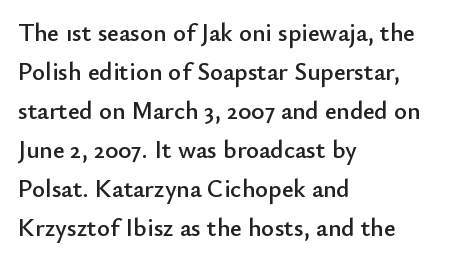
Q: Is the text italic (slanted)? A: No, it is upright.
Q: Is the text underlined? A: No.
Q: How is the paragraph aligned? A: Left-aligned.
Q: Is the spacing between letters normal or unusually wide? A: Normal.
Q: Is the spacing between lines tight, normal or loose? A: Normal.
